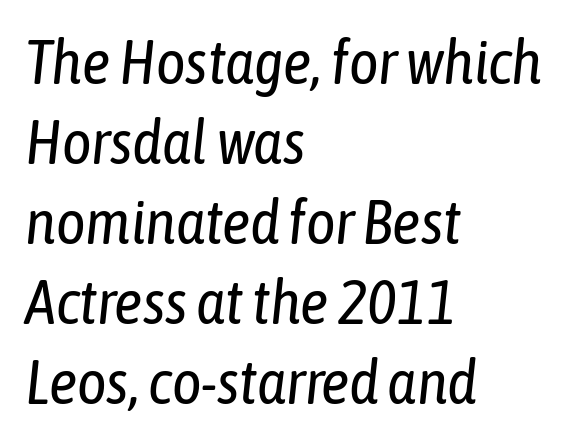
The face used here is proportionally spaced, like ordinary book or web type. Does extra space separate the letters? No, they use regular spacing. Stroke thickness stays within the range of a standard reading face or lighter. The rows are spaced the way most documents space them. Unmarked baselines from the first word to the last. Slanted lettering throughout.
